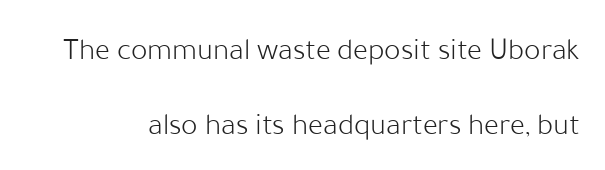
Q: Is the text bold? A: No.
Q: Is the text italic (slanted)? A: No, it is upright.
Q: Is the typeface a serif or a sans-serif typeface? A: Sans-serif.
Q: Is the text underlined? A: No.
Q: Is the spacing between letters normal or unusually wide? A: Normal.
Q: Is the spacing between lines tight, normal or loose? A: Loose.
Q: Width (condensed, normal, or wide)? A: Normal.
Q: Stroke contrast? A: Low.
Q: x-height? A: Medium.
Q: Monospaced? A: No.
